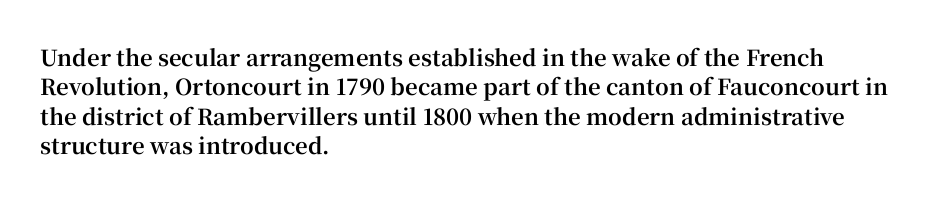
The vertical gap from one line to the next is medium. The rendering uses a bold face; every stroke is thick and dark. When letters stand straight like this, we call the style roman or upright. A typesetter would call this zero additional tracking.
